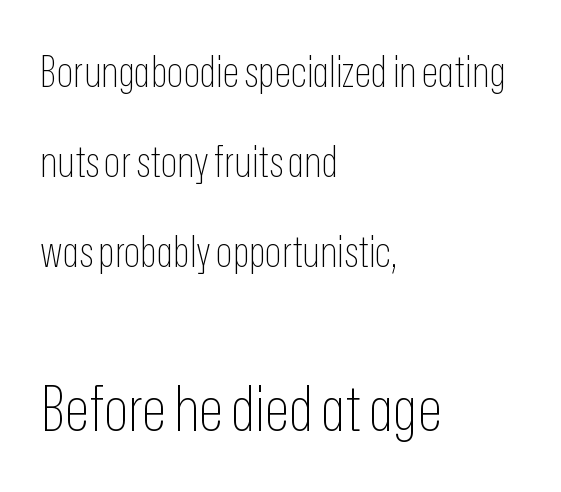
Between these two stacked blocks, the lower one wins on size. Regarding serifs, this sample does without them. Every row of glyphs begins at an identical x-position on the left. Unmarked baselines from the first word to the last. The letters stand upright; this is a roman face. Do the characters align in a grid? No, the font is proportional.
